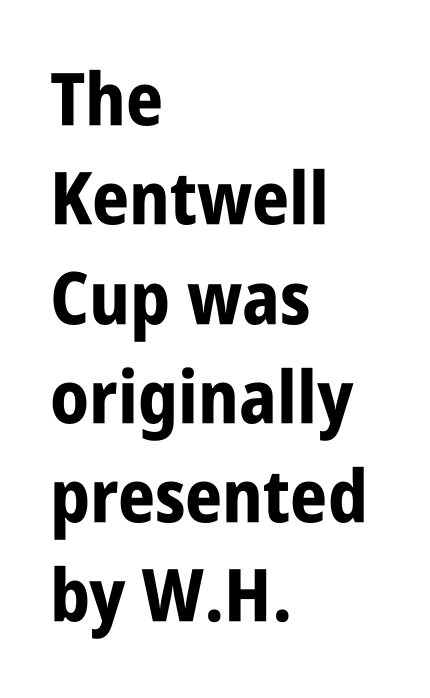
Q: Is the text bold? A: Yes.
Q: Is the text italic (slanted)? A: No, it is upright.
Q: Is the typeface a serif or a sans-serif typeface? A: Sans-serif.
Q: Is the text underlined? A: No.
Q: How is the paragraph aligned? A: Left-aligned.
Q: Is the spacing between letters normal or unusually wide? A: Normal.
Q: Is the spacing between lines tight, normal or loose? A: Normal.
Q: Width (condensed, normal, or wide)? A: Condensed.
Q: Stroke contrast? A: Low.
Q: x-height? A: Large.
Q: Monospaced? A: No.
